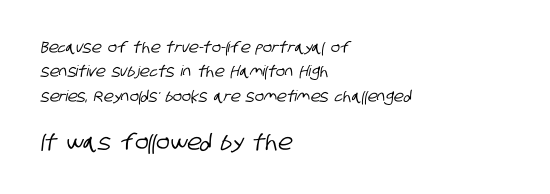
The image shows 22 px text type; set left-aligned, normal line spacing (1.63x), normal letter spacing, not underlined; the second (bottom) block is 1.47x larger.
